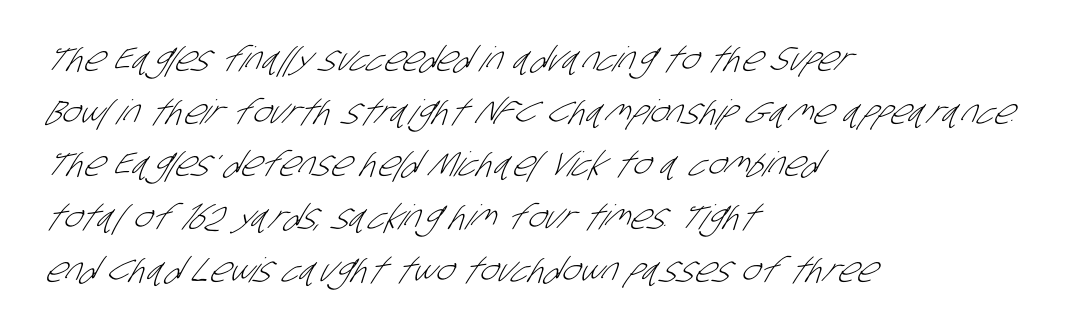
Q: Is the text bold? A: No.
Q: Is the typeface a serif or a sans-serif typeface? A: Sans-serif.
Q: Is the text underlined? A: No.
Q: How is the paragraph aligned? A: Left-aligned.
Q: Is the spacing between letters normal or unusually wide? A: Normal.
Q: Is the spacing between lines tight, normal or loose? A: Normal.
Q: Width (condensed, normal, or wide)? A: Condensed.
Q: Stroke contrast? A: Low.
Q: x-height? A: Large.
Q: Monospaced? A: No.
